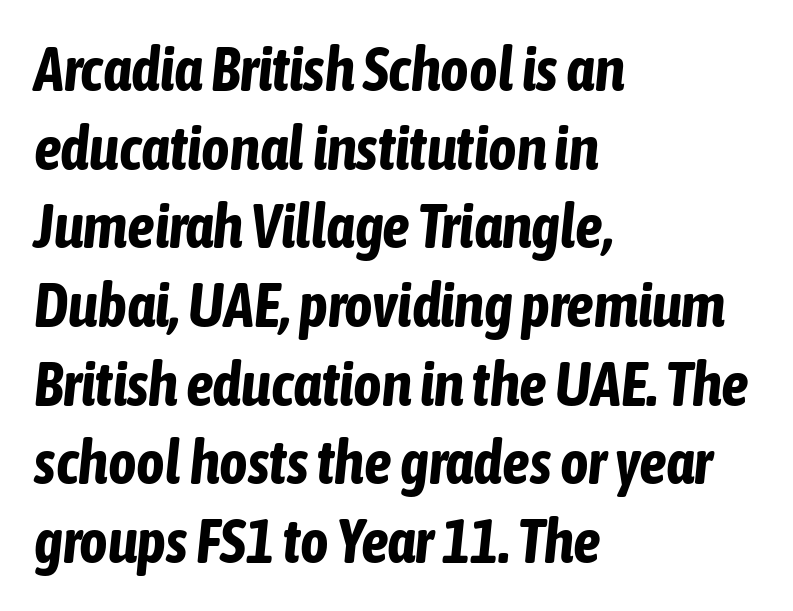
Q: Is the text bold? A: Yes.
Q: Is the text italic (slanted)? A: Yes, it leans right by about 6 degrees.
Q: Is the text underlined? A: No.
Q: How is the paragraph aligned? A: Left-aligned.
Q: Is the spacing between letters normal or unusually wide? A: Normal.
Q: Is the spacing between lines tight, normal or loose? A: Normal.
Q: Width (condensed, normal, or wide)? A: Condensed.
Q: Stroke contrast? A: Low.
Q: x-height? A: Medium.
Q: Monospaced? A: No.
